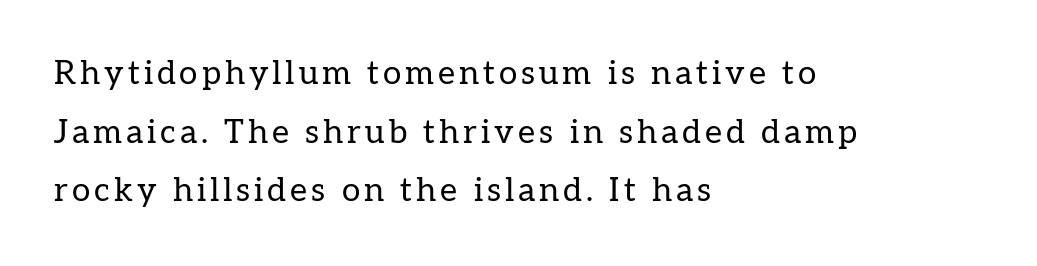
The weight would be labelled regular, book, light, or lighter still. Check under the words: just untouched page. Do the characters align in a grid? No, the font is proportional. A roman cut, with each character standing at attention.
